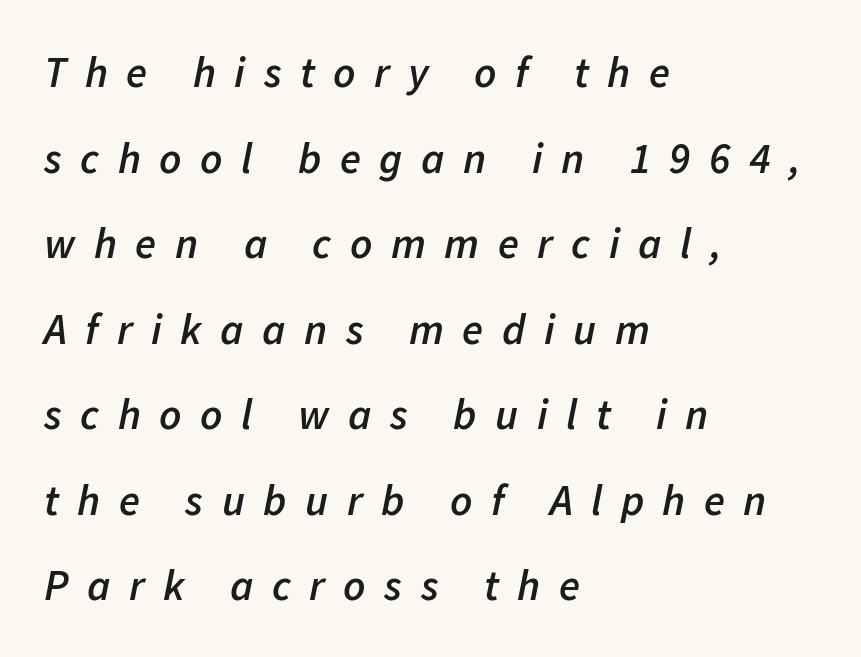
These lines were composed using italics. The strokes are fattened partway — semibold, not bold. Note the varied advance widths — an 'i' is clearly narrower than an 'm'. Horizontal alignment here is leftward, the default for most running prose. A bare baseline throughout the passage.
